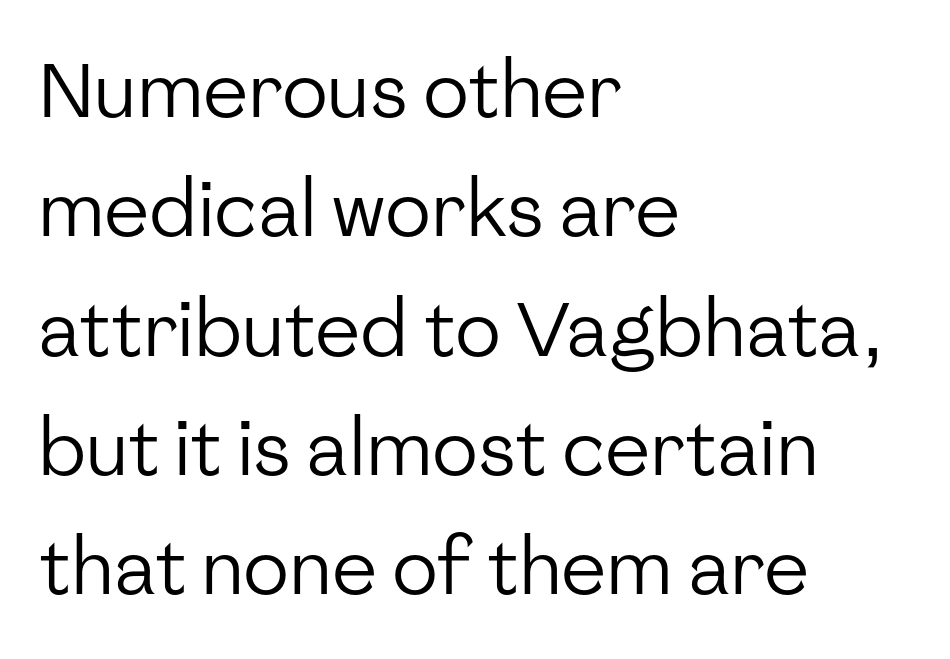
{"serif": "no", "italic": "no", "bold": "no", "weight": "regular", "width": "normal", "stroke_contrast": "low", "x_height": "medium", "monospaced": "no", "underline": "no", "align": "left", "line_spacing": "normal", "line_spacing_ratio": 1.57, "letter_spacing": "normal", "letter_spacing_em": 0.0, "glyph_px": 76}
